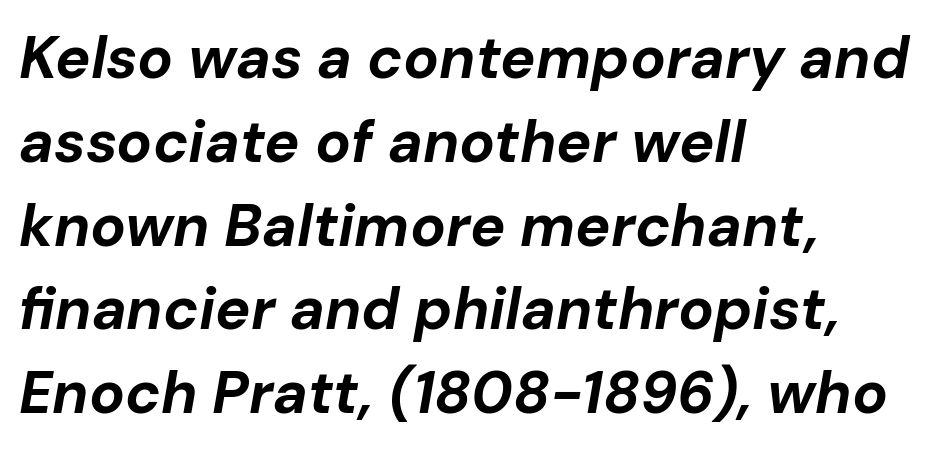
The image shows 59 px bold type, italic (leaning right); set left-aligned, normal line spacing (1.42x), normal letter spacing, not underlined; low stroke contrast and a medium x-height.
